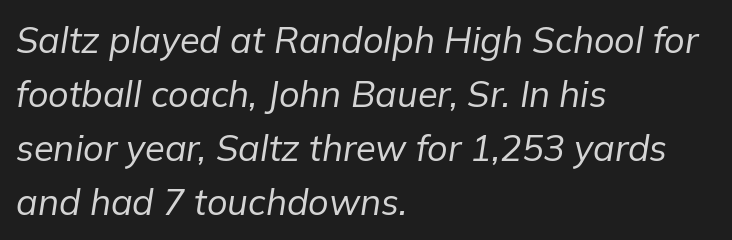
{"italic": "yes", "lean": "right", "slant_degrees": 9, "bold": "no", "weight": "regular", "width": "normal", "stroke_contrast": "low", "x_height": "medium", "monospaced": "no", "underline": "no", "align": "left", "line_spacing": "normal", "line_spacing_ratio": 1.5, "letter_spacing": "normal", "letter_spacing_em": 0.0, "glyph_px": 36}
